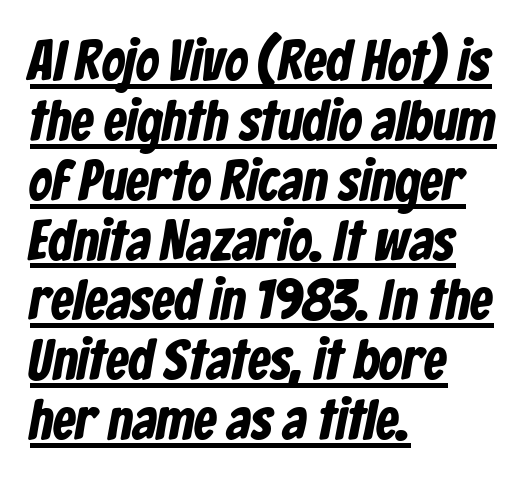
{"serif": "no", "bold": "yes", "weight": "bold", "width": "condensed", "stroke_contrast": "low", "x_height": "medium", "monospaced": "no", "underline": "yes", "align": "left", "line_spacing": "tight", "line_spacing_ratio": 1.05, "letter_spacing": "normal", "letter_spacing_em": 0.0, "glyph_px": 57}
